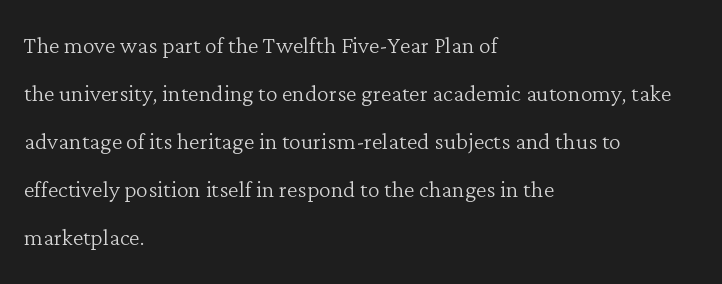
The image shows 30 px light serif type, upright; set left-aligned, normal line spacing (1.6x), normal letter spacing, not underlined; low stroke contrast and a medium x-height.
